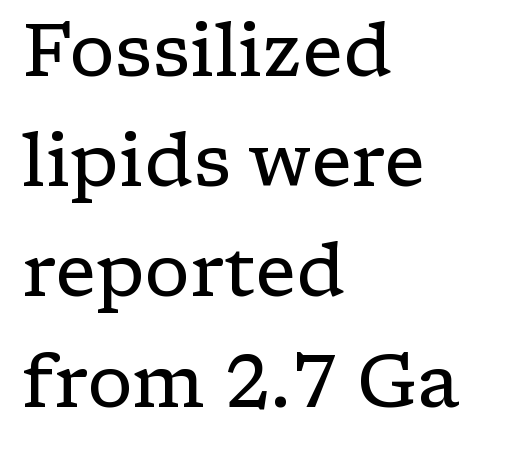
The image shows 73 px regular-weight, wide serif type, upright; set left-aligned, normal line spacing (1.51x), normal letter spacing, not underlined; low stroke contrast and a medium x-height.
